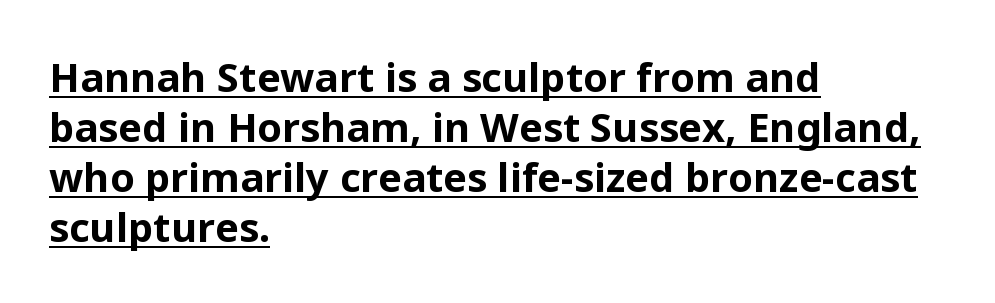
Q: Is the text bold? A: Yes.
Q: Is the text italic (slanted)? A: No, it is upright.
Q: Is the typeface a serif or a sans-serif typeface? A: Sans-serif.
Q: Is the text underlined? A: Yes.
Q: How is the paragraph aligned? A: Left-aligned.
Q: Is the spacing between letters normal or unusually wide? A: Normal.
Q: Is the spacing between lines tight, normal or loose? A: Normal.
Q: Width (condensed, normal, or wide)? A: Normal.
Q: Stroke contrast? A: Low.
Q: x-height? A: Medium.
Q: Monospaced? A: No.
